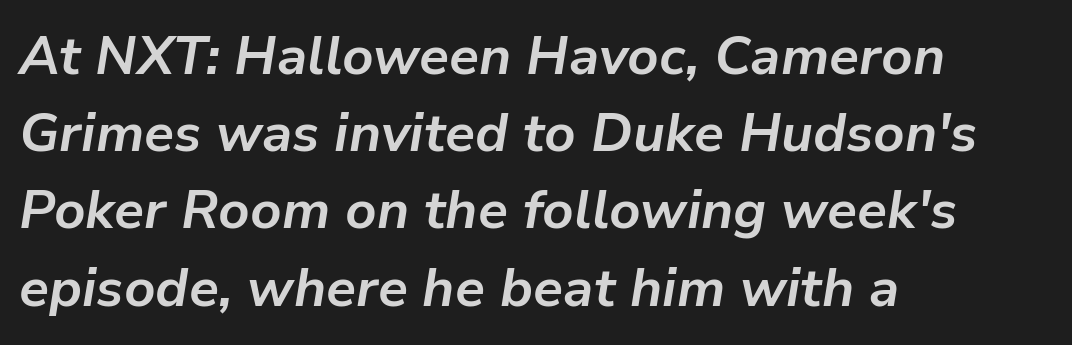
The image shows 54 px bold type, italic (leaning right); set left-aligned, normal line spacing (1.43x), normal letter spacing, not underlined; low stroke contrast and a medium x-height.
